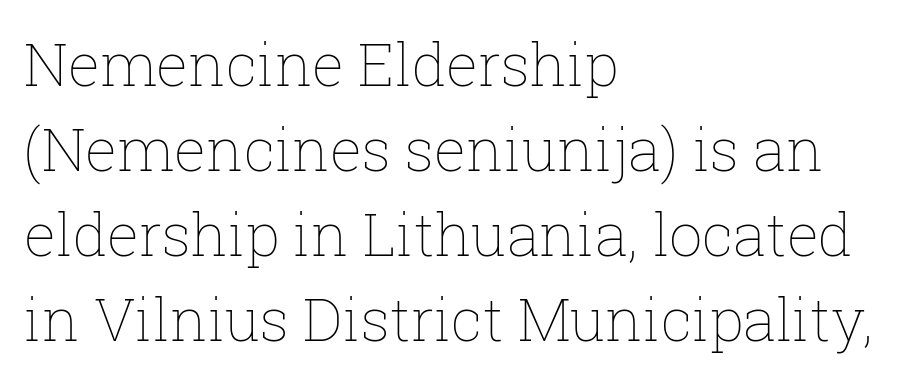
Q: Is the text bold? A: No.
Q: Is the text italic (slanted)? A: No, it is upright.
Q: Is the text underlined? A: No.
Q: How is the paragraph aligned? A: Left-aligned.
Q: Is the spacing between letters normal or unusually wide? A: Normal.
Q: Is the spacing between lines tight, normal or loose? A: Normal.
Q: Width (condensed, normal, or wide)? A: Normal.
Q: Stroke contrast? A: Low.
Q: x-height? A: Medium.
Q: Monospaced? A: No.
